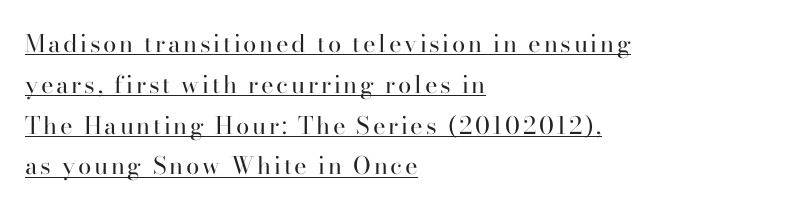
If you drew a line through each stem, it would be perfectly vertical. Leftover space on each line is placed entirely after the last word. The leading is moderate, giving the passage an even texture. These characters rest on top of a visible drawn line. Bold? No — there's no thickening of the strokes.
